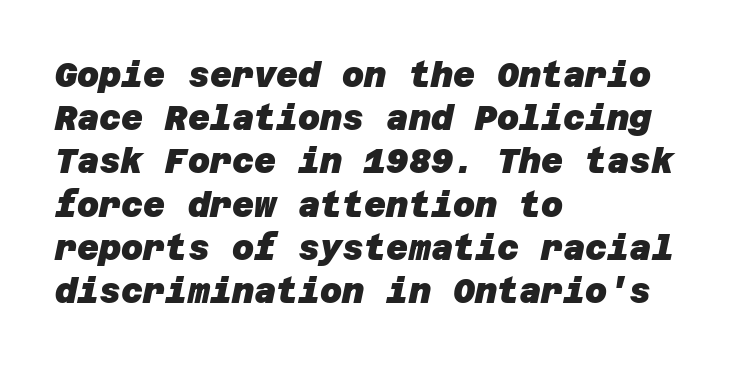
{"serif": "no", "bold": "yes", "weight": "heavy", "width": "normal", "stroke_contrast": "low", "x_height": "large", "underline": "no", "align": "left", "line_spacing": "normal", "line_spacing_ratio": 1.27, "letter_spacing": "normal", "letter_spacing_em": 0.0, "glyph_px": 34}
